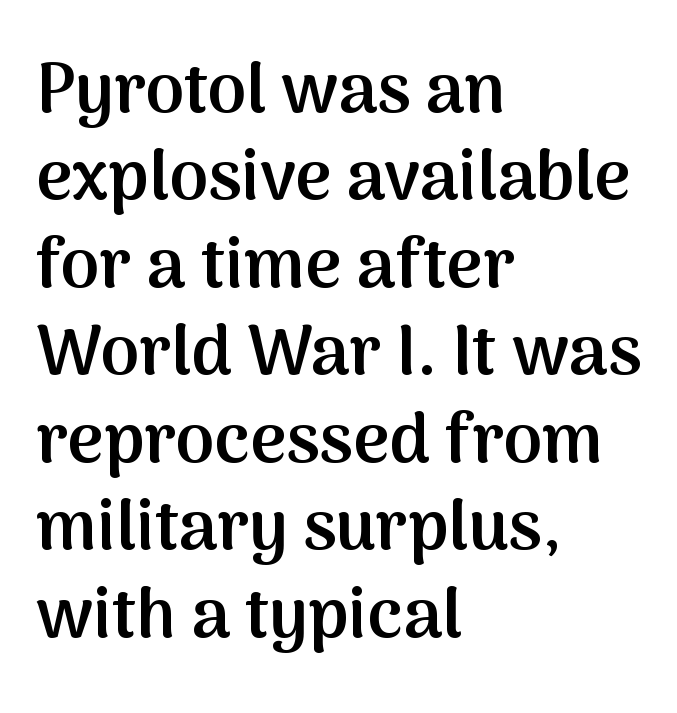
The passage shown has conventional tracking throughout. The designer left line spacing at the default. To sum up the face: it is a sans, with no serifs. Caption: multi-line text, flush left, ragged right. It's the straight-up-and-down kind of type. Note the varied advance widths — an 'i' is clearly narrower than an 'm'.
